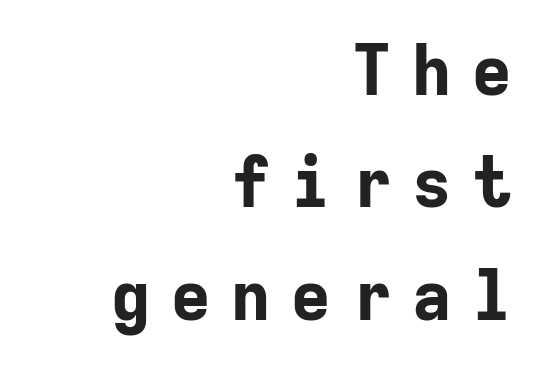
{"serif": "no", "italic": "no", "bold": "yes", "weight": "bold", "width": "normal", "stroke_contrast": "low", "x_height": "medium", "monospaced": "yes", "underline": "no", "align": "right", "line_spacing": "normal", "line_spacing_ratio": 1.63, "letter_spacing": "wide", "letter_spacing_em": 0.27, "glyph_px": 69}
